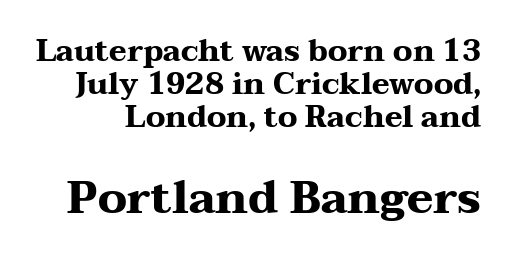
Q: Is the text bold? A: Yes.
Q: Is the text italic (slanted)? A: No, it is upright.
Q: Is the typeface a serif or a sans-serif typeface? A: Serif.
Q: Is the text underlined? A: No.
Q: Is the spacing between letters normal or unusually wide? A: Normal.
Q: Is the spacing between lines tight, normal or loose? A: Tight.
Q: Which block of text is set in a larger size, the first (top) or the second (bottom)? A: The second (bottom) one.
Q: Width (condensed, normal, or wide)? A: Wide.
Q: Stroke contrast? A: Medium.
Q: x-height? A: Medium.
Q: Monospaced? A: No.
